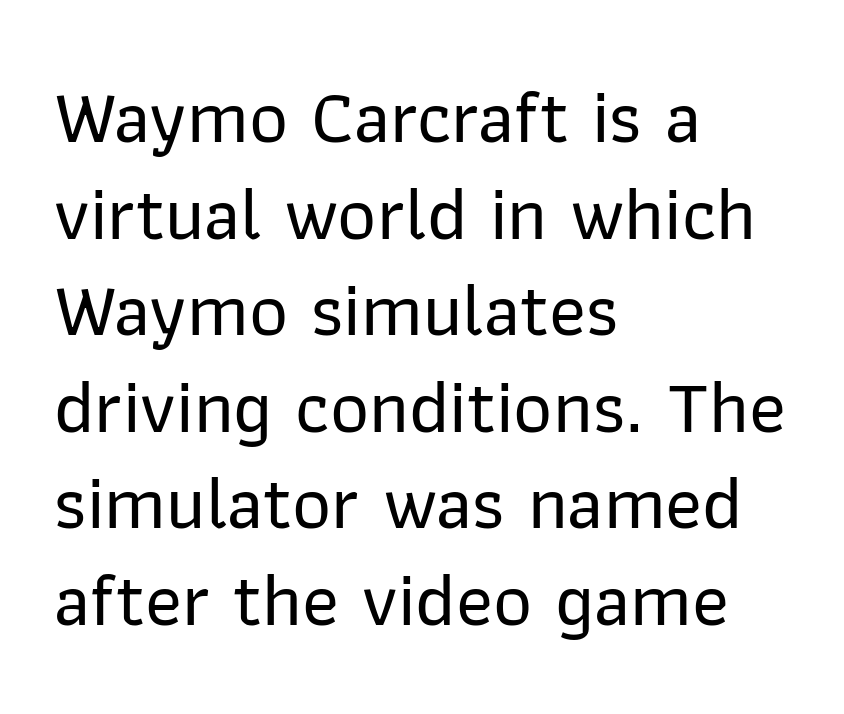
Rendered with straight, roman letterforms. The string is rendered with underlining switched off. Visually the block forms a straight wall on the left and a jagged coastline on the right. What's the leading like? Ordinary, nothing unusual. Is this a sans? Yes — the strokes have no serifs.
